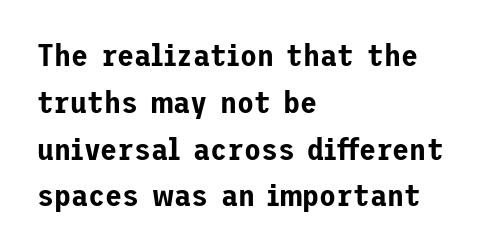
Does extra space separate the letters? No, they use regular spacing. The ragged edge is on the right, which tells us the setting is flush left. This sample keeps an unexceptional amount of space between lines. Is this a sans? Yes — the strokes have no serifs. This sample uses an upright cut, with every glyph sitting square on the baseline. Underlining? Definitely not there.
